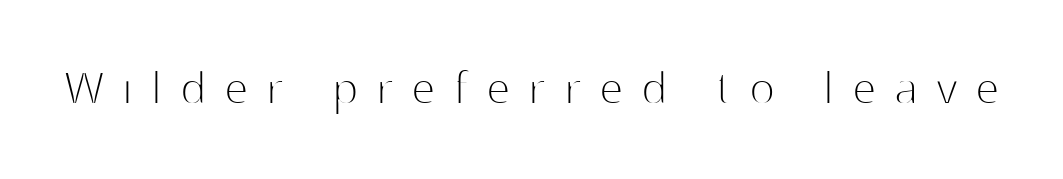
Serifs: no, the terminals of the letterforms are clean. The font is comparable to plain body text, perhaps lighter. Letter spacing: wide. This rendering features lettering with no underline. Unlike italic type, these characters show no tilt at all.
